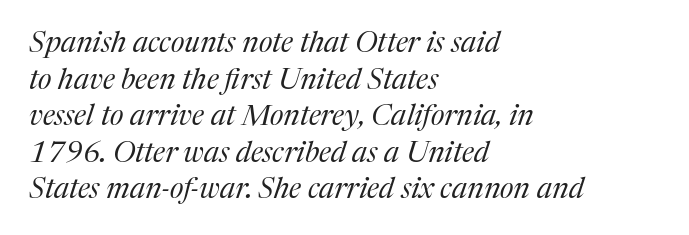
The glyphs look as if they've been sheared to an angle. Think of a printed novel: that variable character pitch is what you see here. Unmarked baselines from the first word to the last. The typesetting does not lean heavy: it is not bold. Serif or sans? Serif — the stroke terminals have little feet.
